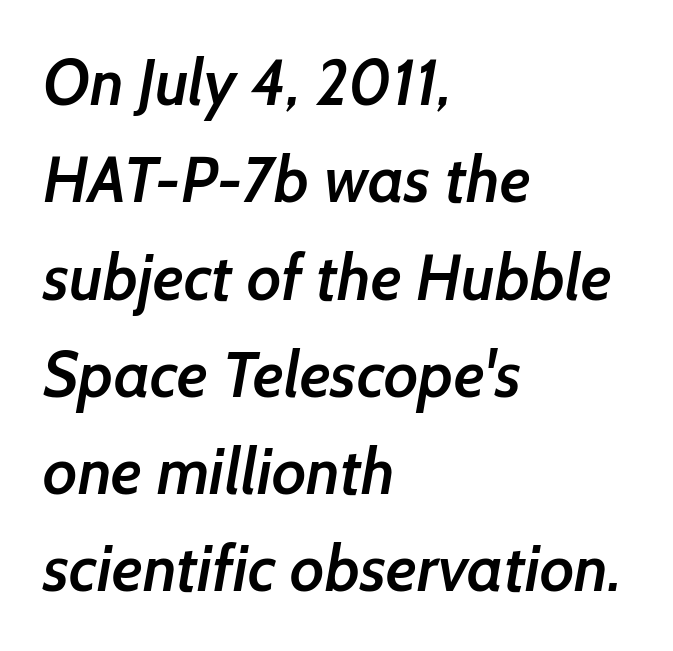
{"serif": "no", "bold": "semi", "weight": "semibold", "width": "normal", "stroke_contrast": "low", "x_height": "medium", "monospaced": "no", "underline": "no", "align": "left", "line_spacing": "normal", "line_spacing_ratio": 1.52, "letter_spacing": "normal", "letter_spacing_em": 0.0, "glyph_px": 64}
